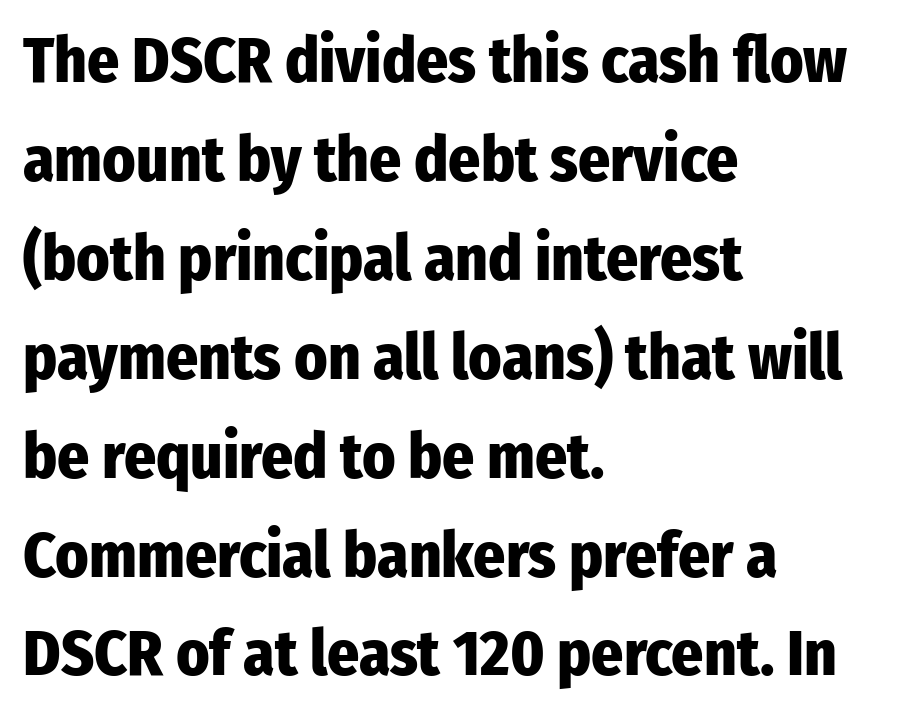
Q: Is the text bold? A: Yes.
Q: Is the text italic (slanted)? A: No, it is upright.
Q: Is the typeface a serif or a sans-serif typeface? A: Sans-serif.
Q: Is the text underlined? A: No.
Q: How is the paragraph aligned? A: Left-aligned.
Q: Is the spacing between letters normal or unusually wide? A: Normal.
Q: Is the spacing between lines tight, normal or loose? A: Normal.
Q: Width (condensed, normal, or wide)? A: Condensed.
Q: Stroke contrast? A: Low.
Q: x-height? A: Medium.
Q: Monospaced? A: No.
